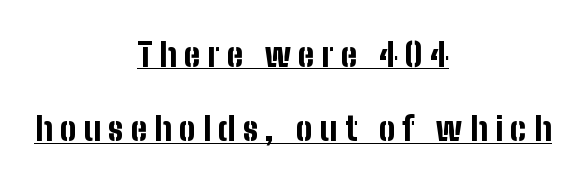
Does the lettering tilt? It doesn't — this is upright. Which margin do the lines hug? Neither — every line sits in the middle. Strokes here are thick enough to call this a true bold. A typesetter would call this leading open, well beyond the default. Is this a fixed-width face? No — the glyphs have proportional, varying widths. Is this a sans? Yes — the strokes have no serifs.
